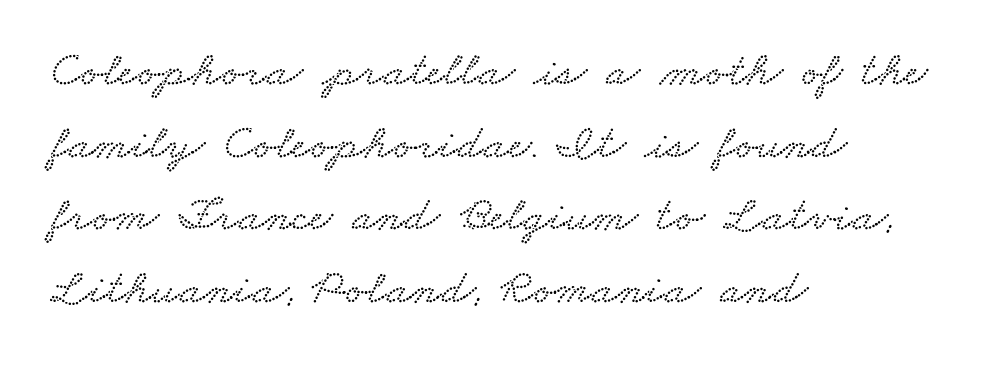
Characters follow at the spacing the type designer built in. The rendering uses natural spacing where letterforms have individual widths. These lines are set flush left with a ragged right edge. The rows are spaced the way most documents space them.
